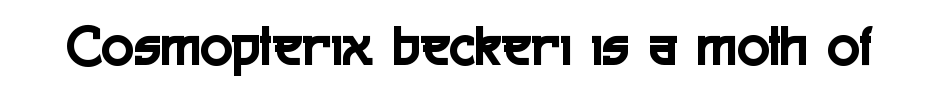
The image shows 60 px condensed sans-serif type, upright; set normal letter spacing, not underlined; a medium x-height.
